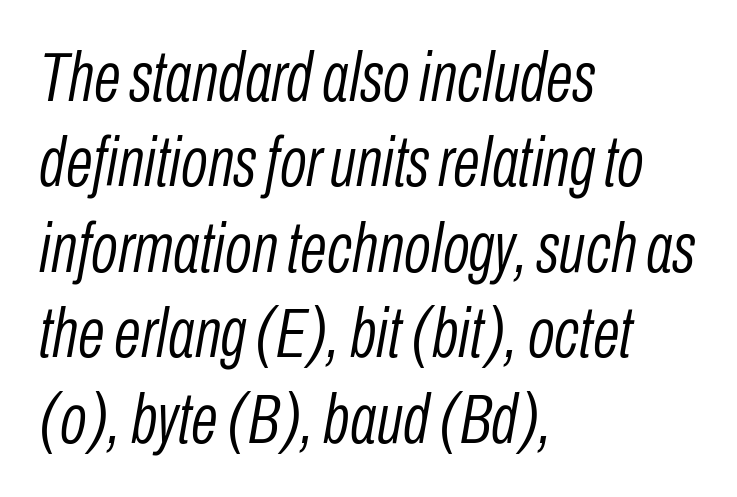
Q: Is the text bold? A: No.
Q: Is the text italic (slanted)? A: Yes, it leans right by about 10 degrees.
Q: Is the text underlined? A: No.
Q: How is the paragraph aligned? A: Left-aligned.
Q: Is the spacing between letters normal or unusually wide? A: Normal.
Q: Width (condensed, normal, or wide)? A: Condensed.
Q: Stroke contrast? A: Low.
Q: x-height? A: Medium.
Q: Monospaced? A: No.
